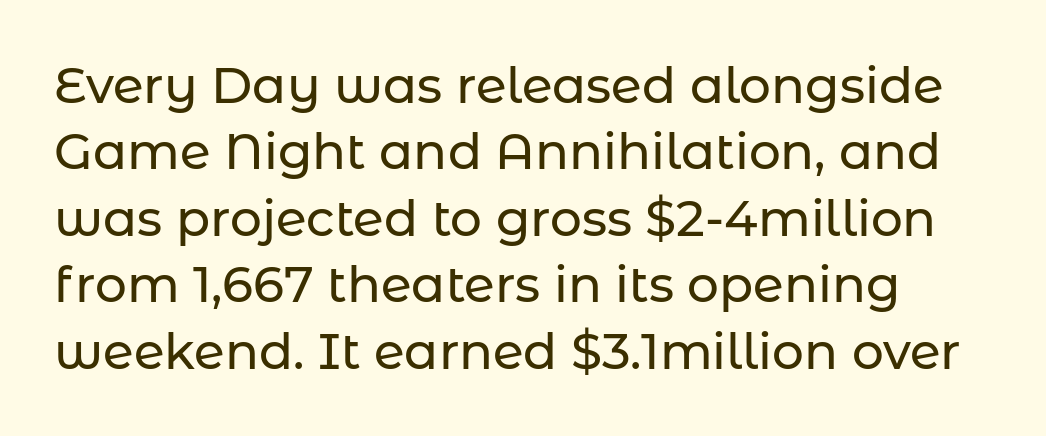
Q: Is the text italic (slanted)? A: No, it is upright.
Q: Is the typeface a serif or a sans-serif typeface? A: Sans-serif.
Q: Is the text underlined? A: No.
Q: Is the spacing between letters normal or unusually wide? A: Normal.
Q: Is the spacing between lines tight, normal or loose? A: Normal.
Q: Width (condensed, normal, or wide)? A: Normal.
Q: Stroke contrast? A: Low.
Q: x-height? A: Medium.
Q: Monospaced? A: No.
